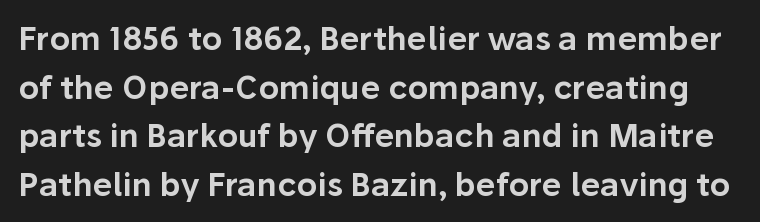
This block has exactly the height ordinary leading produces. Caption: standard tracking, unaltered. I'd call this a sans setting — the letters go barefoot. Quick note: underline off. Do the characters align in a grid? No, the font is proportional. The type sits square on the baseline with zero lean.
